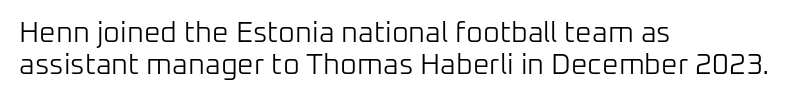
The face used here is proportionally spaced, like ordinary book or web type. The passage shown is typeset with a sans-serif family. Words float on clear page, feet unadorned. Spacing between characters is what you'd get straight out of the box.
